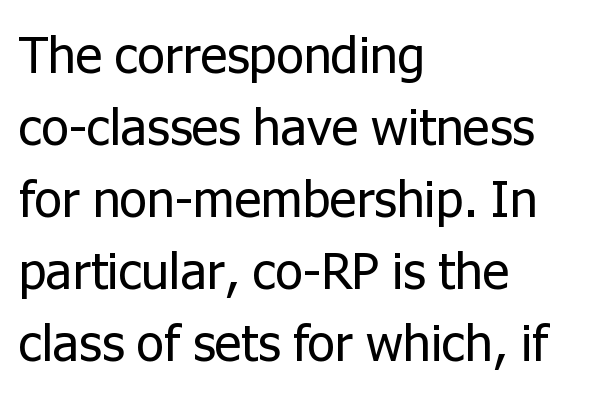
Q: Is the text bold? A: No.
Q: Is the text italic (slanted)? A: No, it is upright.
Q: Is the typeface a serif or a sans-serif typeface? A: Sans-serif.
Q: Is the text underlined? A: No.
Q: How is the paragraph aligned? A: Left-aligned.
Q: Is the spacing between letters normal or unusually wide? A: Normal.
Q: Is the spacing between lines tight, normal or loose? A: Normal.
Q: Width (condensed, normal, or wide)? A: Normal.
Q: Stroke contrast? A: Low.
Q: x-height? A: Medium.
Q: Monospaced? A: No.
